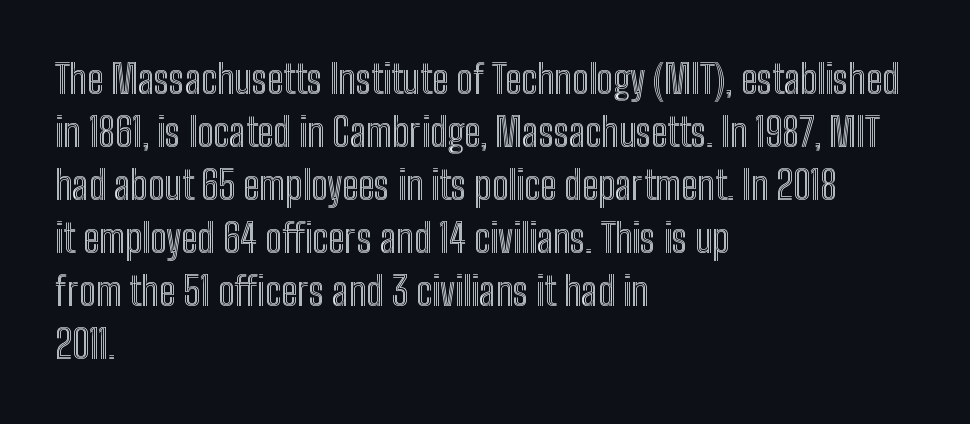
Q: Is the text italic (slanted)? A: No, it is upright.
Q: Is the text underlined? A: No.
Q: How is the paragraph aligned? A: Left-aligned.
Q: Is the spacing between letters normal or unusually wide? A: Normal.
Q: Is the spacing between lines tight, normal or loose? A: Normal.
Q: Width (condensed, normal, or wide)? A: Condensed.
Q: x-height? A: Medium.
Q: Monospaced? A: No.
